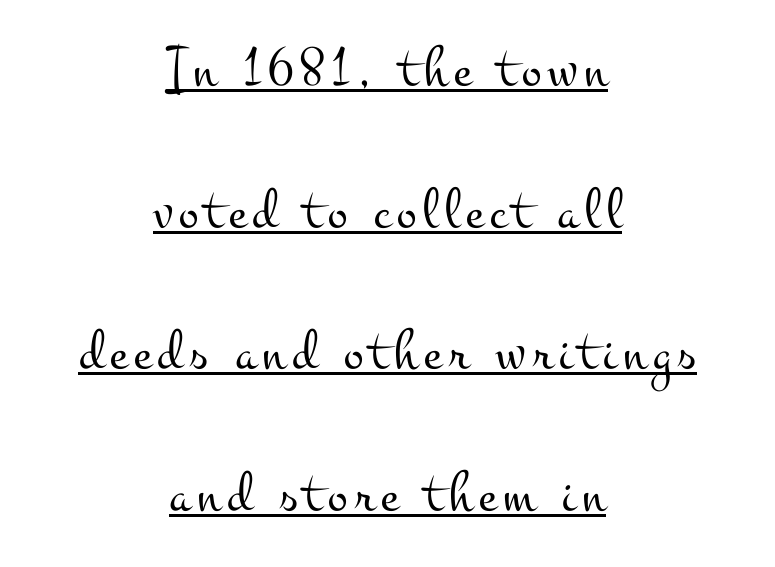
Is this a heavy cut? Hardly; it is regular or lighter. Every row of glyphs is offset so its center matches the block's center. Letterform terminals end in serifs throughout the passage. Rows of type keep a wide berth in the vertical direction.
